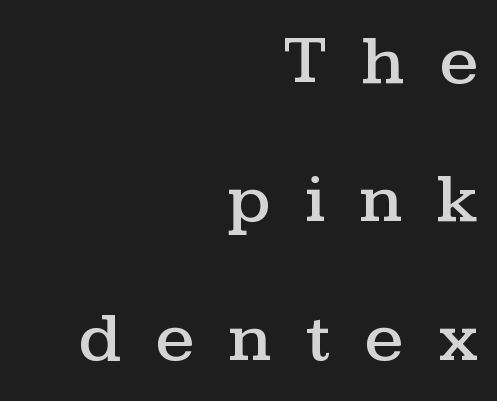
Q: Is the text italic (slanted)? A: No, it is upright.
Q: Is the typeface a serif or a sans-serif typeface? A: Serif.
Q: Is the text underlined? A: No.
Q: How is the paragraph aligned? A: Right-aligned.
Q: Is the spacing between letters normal or unusually wide? A: Unusually wide.
Q: Is the spacing between lines tight, normal or loose? A: Loose.
Q: Width (condensed, normal, or wide)? A: Wide.
Q: Stroke contrast? A: Medium.
Q: x-height? A: Medium.
Q: Monospaced? A: No.
